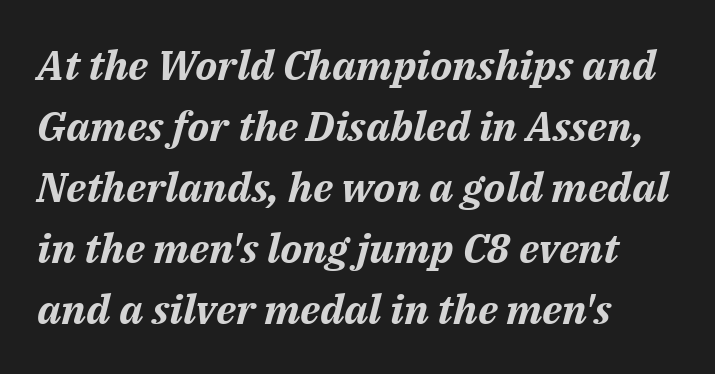
The image shows 41 px bold type, italic (leaning right); set left-aligned, normal line spacing (1.49x), normal letter spacing, not underlined; medium stroke contrast and a medium x-height.
